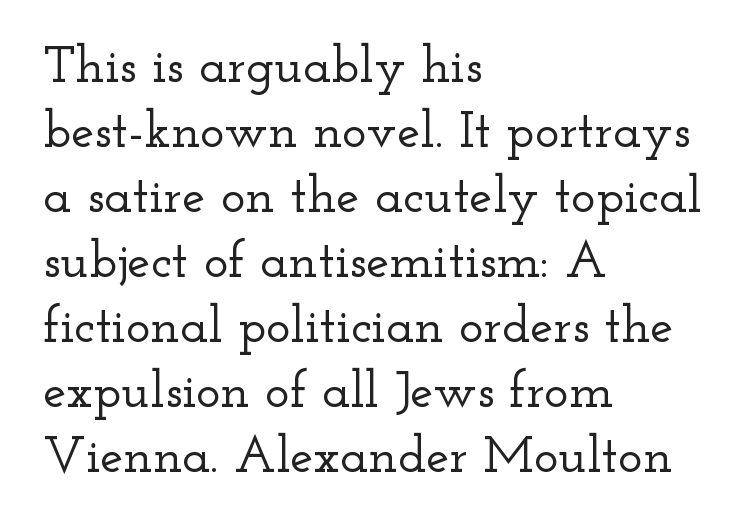
{"serif": "yes", "italic": "no", "width": "wide", "stroke_contrast": "low", "x_height": "small", "monospaced": "no", "underline": "no", "align": "left", "line_spacing": "normal", "line_spacing_ratio": 1.25, "letter_spacing": "normal", "letter_spacing_em": 0.0, "glyph_px": 52}
